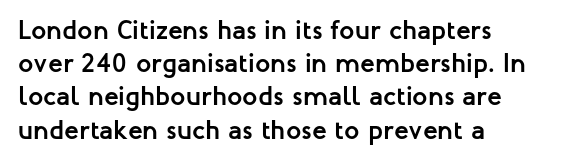
The image shows 27 px bold type, upright; set left-aligned, line spacing 1.23x, normal letter spacing, not underlined.
